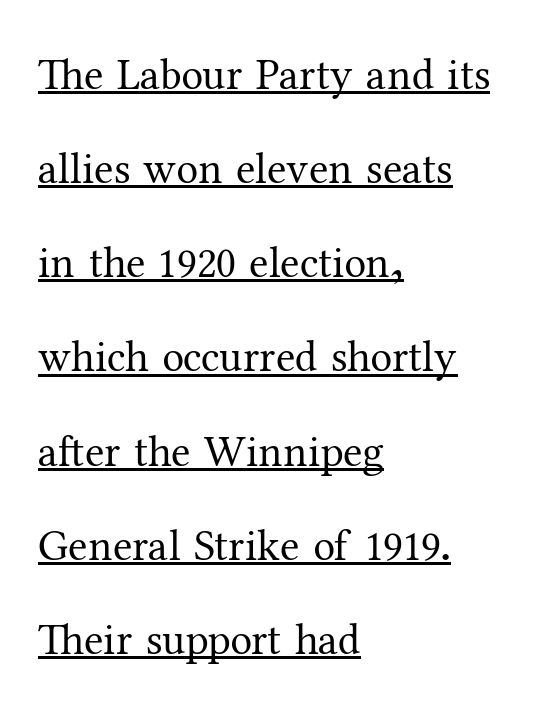
Somebody hit Ctrl+U on this one — the words are underlined. A quiet, ordinary-to-light weight characterises the typeface. Loosely led — the rows are spread out. These lines are composed in type with serifs. Proportional: the letters do not fall into vertical columns.
